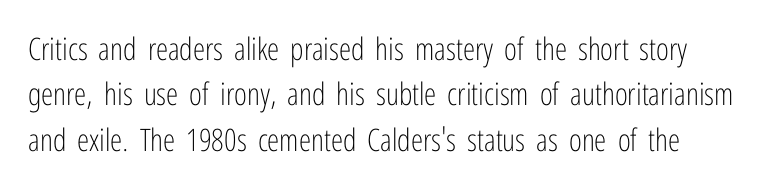
Honestly, the row spacing looks completely unremarkable. Letterform terminals end flat and unadorned throughout the passage. Do the letters lean? They stand straight. You could not count columns in this text — the font is proportionally spaced. The passage shown is not underscored anywhere. Think standard paragraph weight, or any step lighter than that.
